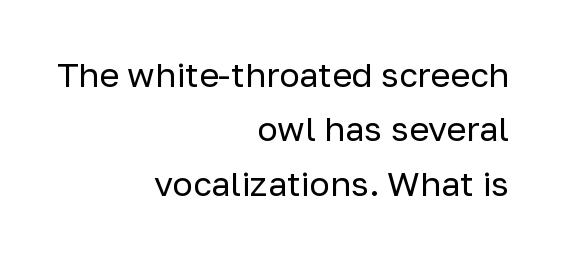
Q: Is the text bold? A: No.
Q: Is the text italic (slanted)? A: No, it is upright.
Q: Is the typeface a serif or a sans-serif typeface? A: Sans-serif.
Q: Is the text underlined? A: No.
Q: How is the paragraph aligned? A: Right-aligned.
Q: Is the spacing between letters normal or unusually wide? A: Normal.
Q: Is the spacing between lines tight, normal or loose? A: Normal.
Q: Width (condensed, normal, or wide)? A: Normal.
Q: Stroke contrast? A: Low.
Q: x-height? A: Medium.
Q: Monospaced? A: No.
